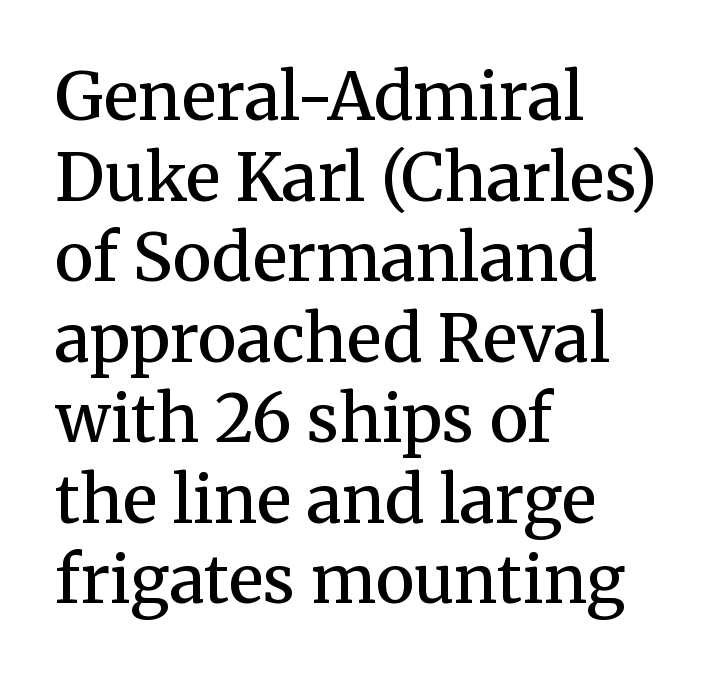
Q: Is the text bold? A: Semi-bold.
Q: Is the text italic (slanted)? A: No, it is upright.
Q: Is the typeface a serif or a sans-serif typeface? A: Serif.
Q: Is the text underlined? A: No.
Q: How is the paragraph aligned? A: Left-aligned.
Q: Is the spacing between letters normal or unusually wide? A: Normal.
Q: Width (condensed, normal, or wide)? A: Normal.
Q: Stroke contrast? A: Medium.
Q: x-height? A: Medium.
Q: Monospaced? A: No.
